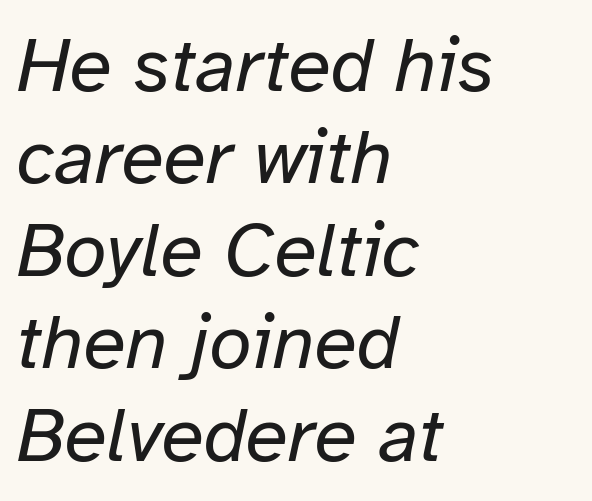
{"italic": "yes", "lean": "right", "slant_degrees": 12, "bold": "no", "weight": "regular", "width": "normal", "stroke_contrast": "low", "x_height": "medium", "monospaced": "no", "underline": "no", "align": "left", "line_spacing_ratio": 1.2, "letter_spacing": "normal", "letter_spacing_em": 0.0, "glyph_px": 77}
